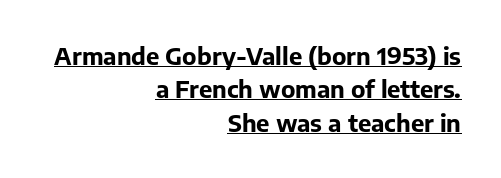
Q: Is the text bold? A: Yes.
Q: Is the text italic (slanted)? A: No, it is upright.
Q: Is the text underlined? A: Yes.
Q: How is the paragraph aligned? A: Right-aligned.
Q: Is the spacing between letters normal or unusually wide? A: Normal.
Q: Is the spacing between lines tight, normal or loose? A: Normal.
